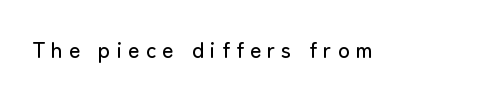
Unmarked baselines from the first word to the last. This rendering widens character spacing well past its baseline value. Ordinary non-slanted type is in use.
